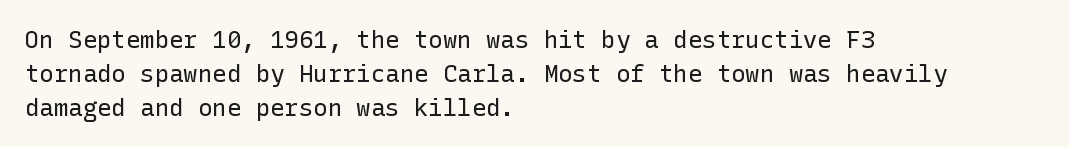
The image shows 24 px text type, upright; set left-aligned, normal line spacing (1.41x), normal letter spacing, not underlined.
